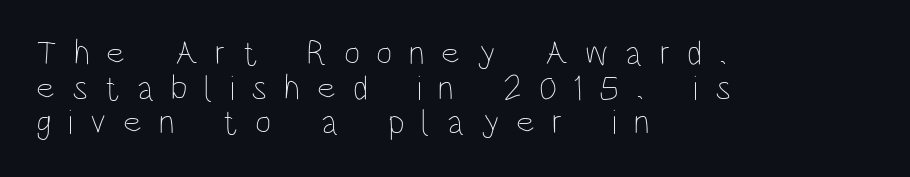
The image shows 35 px thin, condensed type, upright; set left-aligned, tight line spacing (0.99x), unusually wide letter spacing (+0.48 em), not underlined; low stroke contrast and a large x-height.
